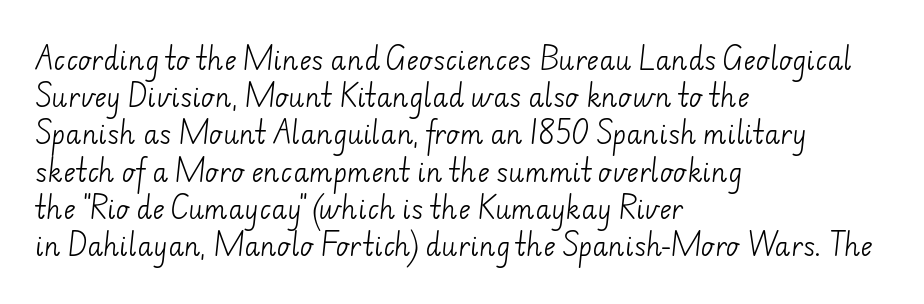
The block of text has a typical density, with ordinary space between rows. A student would call this left alignment; a typographer would say flush left, rag right. Compared with typical body copy, the letter spacing here is the same. The glyphs are unaccompanied by any horizontal stroke below them. Nothing heavy about these letters — not bold at all.
